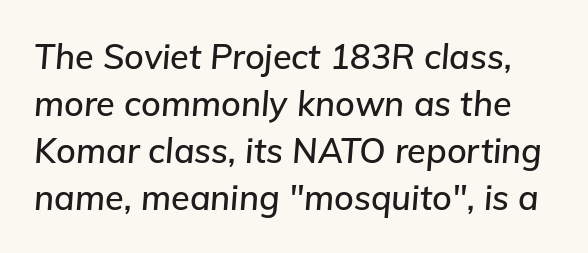
Q: Is the text italic (slanted)? A: Yes, it leans right by about 5 degrees.
Q: Is the text underlined? A: No.
Q: Is the spacing between letters normal or unusually wide? A: Normal.
Q: Is the spacing between lines tight, normal or loose? A: Normal.
Q: Width (condensed, normal, or wide)? A: Normal.
Q: Stroke contrast? A: Low.
Q: x-height? A: Medium.
Q: Monospaced? A: No.
